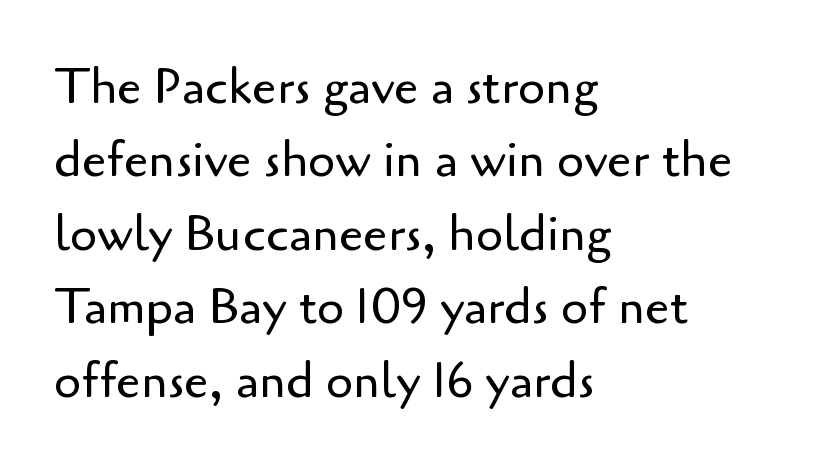
The image shows 49 px regular-weight sans-serif type, upright; set left-aligned, normal line spacing (1.5x), normal letter spacing, not underlined; low stroke contrast and a small x-height.
